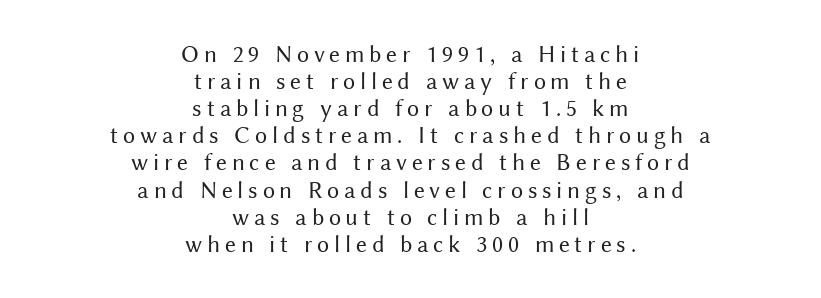
The image shows 24 px text type, upright; set centered, tight line spacing (1.13x), unusually wide letter spacing (+0.2 em), not underlined.
